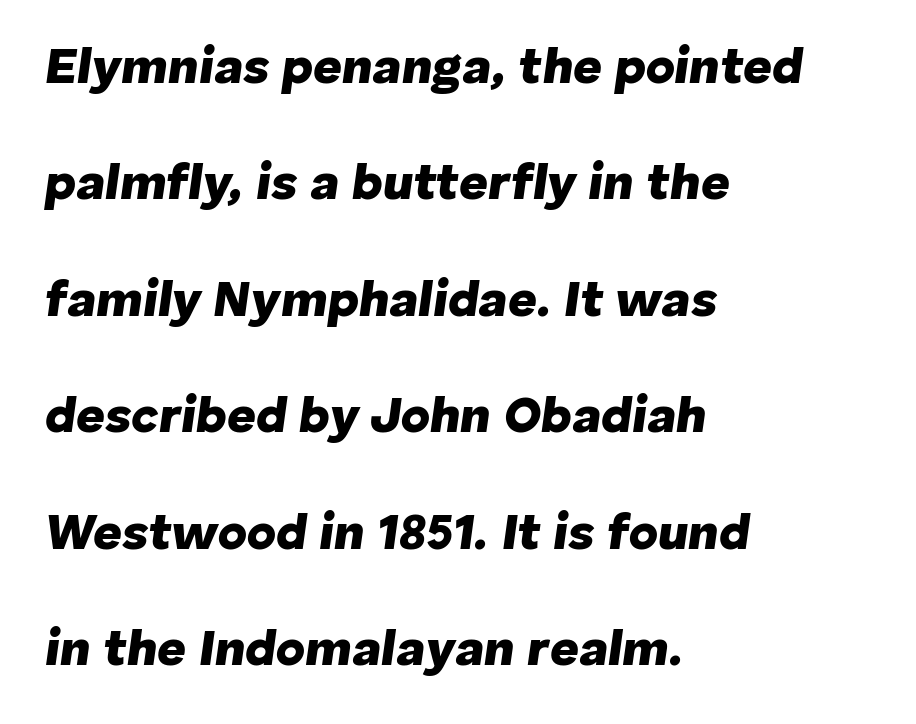
{"italic": "yes", "lean": "right", "slant_degrees": 8, "bold": "yes", "weight": "heavy", "width": "normal", "stroke_contrast": "low", "x_height": "medium", "monospaced": "no", "underline": "no", "align": "left", "line_spacing": "loose", "line_spacing_ratio": 2.33, "letter_spacing": "normal", "letter_spacing_em": 0.0, "glyph_px": 50}
